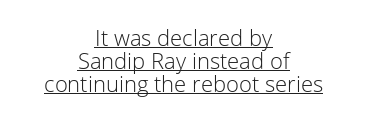
Underline: present. These lines are centered, leaving both edges ragged. Caption: face not bold, strokes unweighted. Ordinary non-slanted type is in use. Vertically, the passage feels compressed, each row crowding the next.
